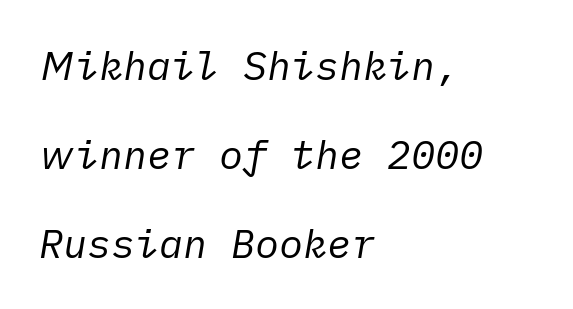
The image shows 40 px regular-weight type, italic (leaning right); set left-aligned, loose line spacing (2.23x), normal letter spacing, not underlined; low stroke contrast and a medium x-height.
